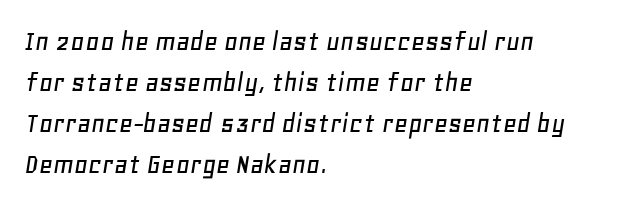
Yep, that's italic — everything's leaning. Varying glyph widths throughout — classic text-font behaviour. Rows of type keep a routine distance in the vertical direction. The ragged edge is on the right, which tells us the setting is flush left. The space beneath each line is pristine and unruled. Is the letter spacing exaggerated? No — it looks like the ordinary default.
